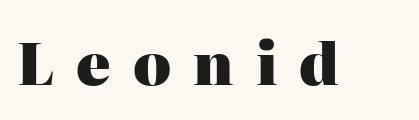
{"serif": "yes", "italic": "no", "bold": "yes", "weight": "heavy", "width": "normal", "stroke_contrast": "high", "x_height": "medium", "monospaced": "no", "underline": "no", "letter_spacing": "wide", "letter_spacing_em": 0.39, "glyph_px": 57}
